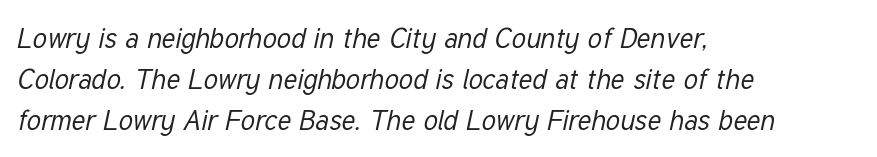
Is this a fixed-width face? No — the glyphs have proportional, varying widths. The leading is moderate, giving the passage an even texture. Only glyphs here, with clear space below each row. Posture: slanted.
